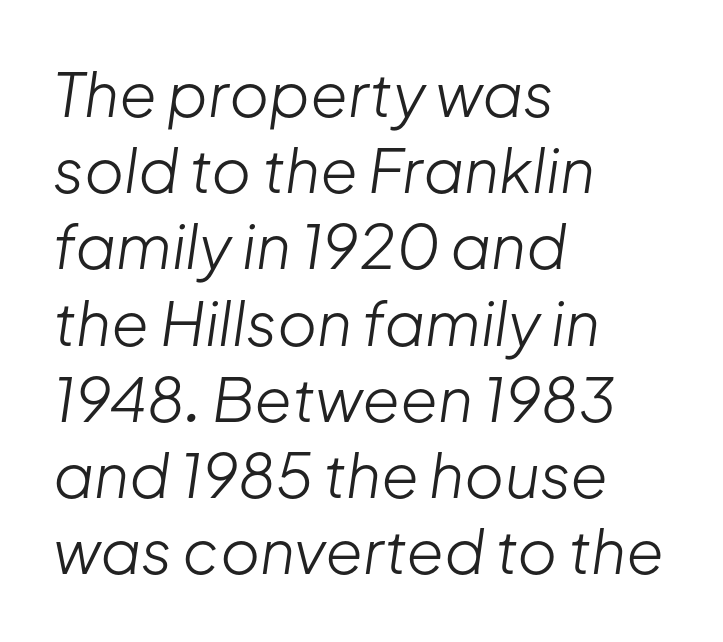
The image shows 61 px light type, italic (leaning right); set left-aligned, normal line spacing (1.25x), normal letter spacing, not underlined; low stroke contrast and a medium x-height.
